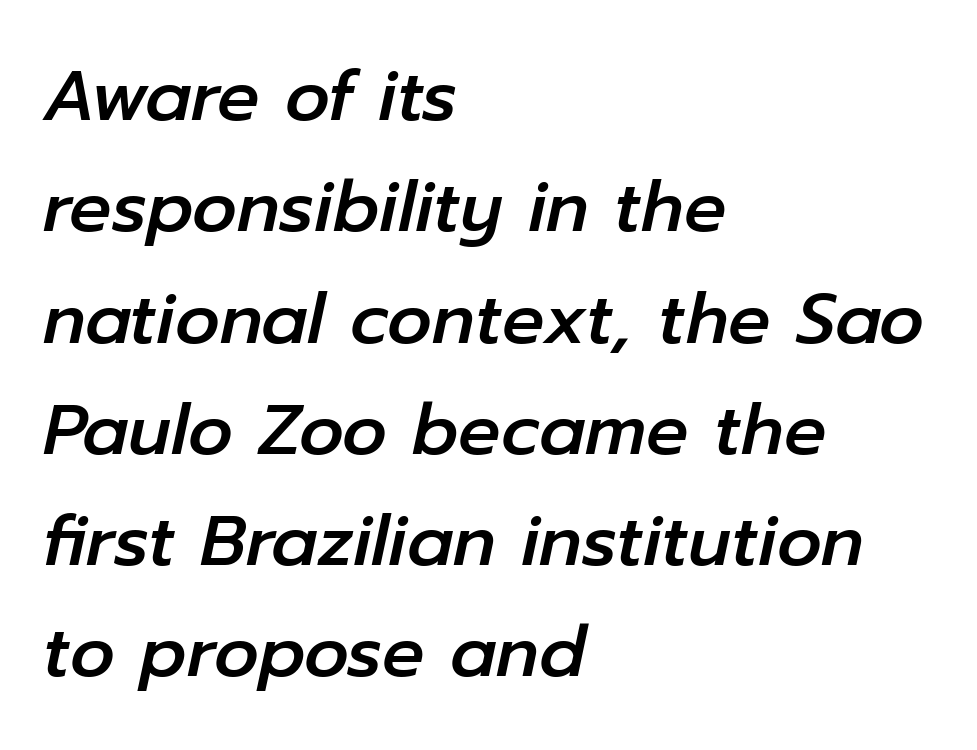
{"italic": "yes", "lean": "right", "slant_degrees": 12, "width": "normal", "stroke_contrast": "low", "x_height": "medium", "monospaced": "no", "underline": "no", "align": "left", "line_spacing": "normal", "line_spacing_ratio": 1.59, "letter_spacing": "normal", "letter_spacing_em": 0.0, "glyph_px": 70}
